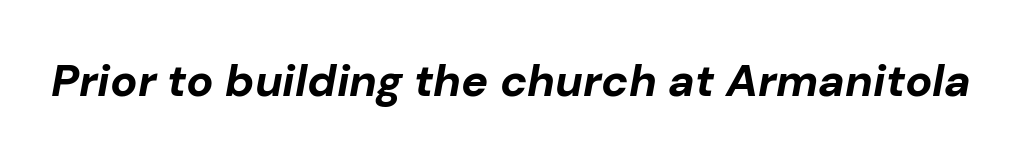
{"italic": "yes", "lean": "right", "slant_degrees": 10, "bold": "yes", "weight": "bold", "width": "normal", "stroke_contrast": "low", "x_height": "medium", "monospaced": "no", "underline": "no", "letter_spacing": "normal", "letter_spacing_em": 0.0, "glyph_px": 45}
